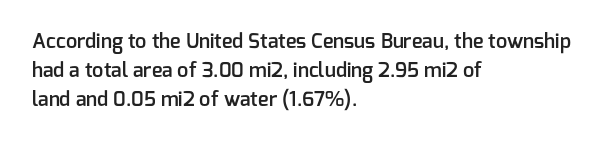
{"italic": "no", "bold": "semi", "underline": "no", "align": "left", "line_spacing": "normal", "line_spacing_ratio": 1.44, "letter_spacing": "normal", "letter_spacing_em": 0.0, "glyph_px": 20}
